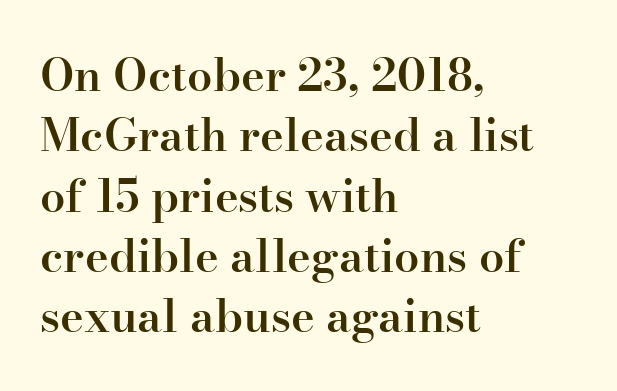
Only glyphs here, with clear space below each row. The lettering stays uniformly vertical, giving the passage a roman look. To sum up the face: it has serifs. Note the varied advance widths — an 'i' is clearly narrower than an 'm'. The letterforms sit shoulder to shoulder at normal distance. A fair bit of extra ink — the face is semibold, not bold.
